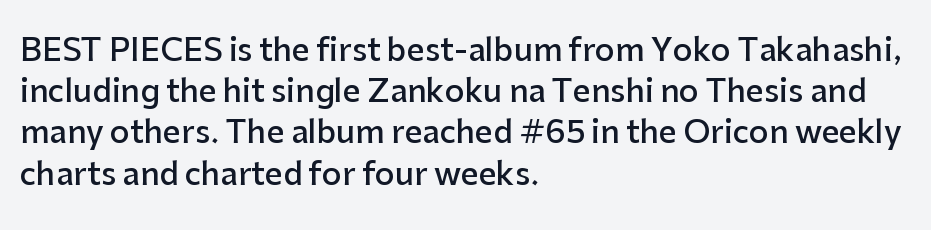
A typesetter would call this proportional, since set widths differ per character. The glyphs are unaccompanied by any horizontal stroke below them. This rendering uses left alignment, leaving the right contour irregular. This is the in-between weight designers call semibold or demi. Is there much room between lines? A standard amount, neither cramped nor airy. This sample uses an upright cut, with every glyph sitting square on the baseline.
